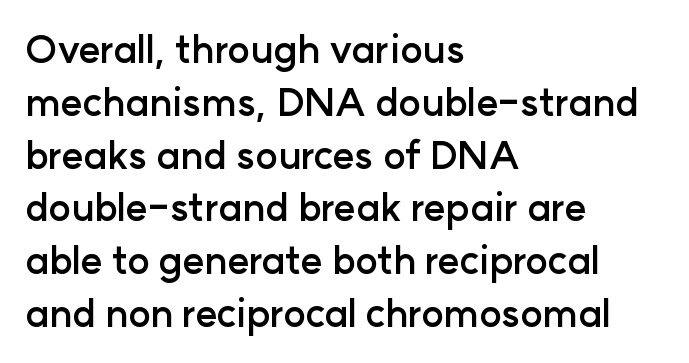
{"serif": "no", "italic": "no", "bold": "yes", "weight": "semibold", "width": "normal", "stroke_contrast": "low", "x_height": "medium", "monospaced": "no", "underline": "no", "align": "left", "line_spacing": "normal", "line_spacing_ratio": 1.39, "letter_spacing": "normal", "letter_spacing_em": 0.0, "glyph_px": 38}
